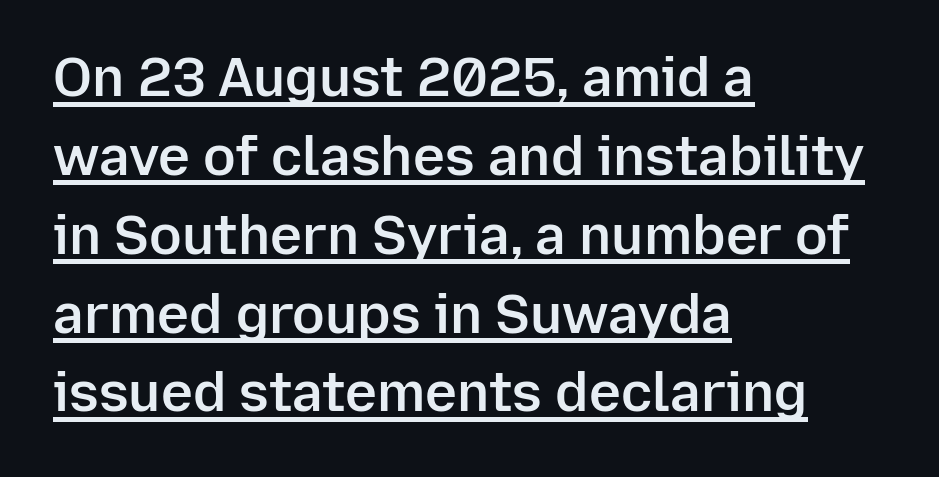
{"serif": "no", "italic": "no", "bold": "semi", "weight": "semibold", "width": "normal", "stroke_contrast": "low", "x_height": "medium", "monospaced": "no", "underline": "yes", "align": "left", "line_spacing": "normal", "line_spacing_ratio": 1.46, "letter_spacing": "normal", "letter_spacing_em": 0.0, "glyph_px": 54}
